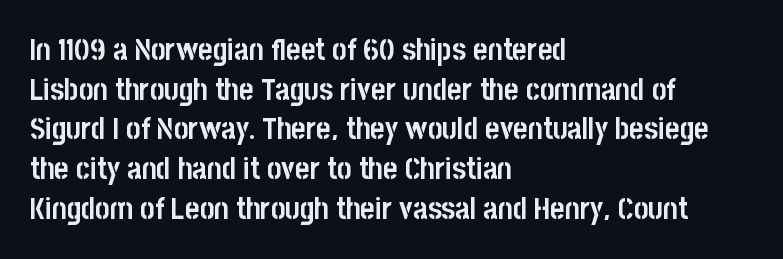
On the weight axis this lands at bold, roughly 700. Characters follow at the spacing the type designer built in. Typeset ragged right — the left edge is the straight one. The area under the type is left untouched. Spacing verdict: proportional, widths tailored to each character. If you drew a line through each stem, it would be perfectly vertical.
